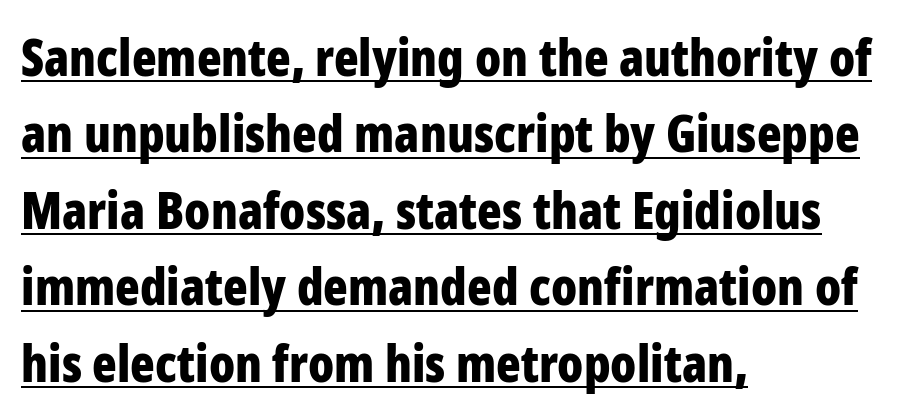
{"serif": "no", "italic": "no", "bold": "yes", "weight": "bold", "width": "condensed", "stroke_contrast": "low", "x_height": "medium", "monospaced": "no", "underline": "yes", "align": "left", "line_spacing": "normal", "line_spacing_ratio": 1.5, "letter_spacing": "normal", "letter_spacing_em": 0.0, "glyph_px": 51}
